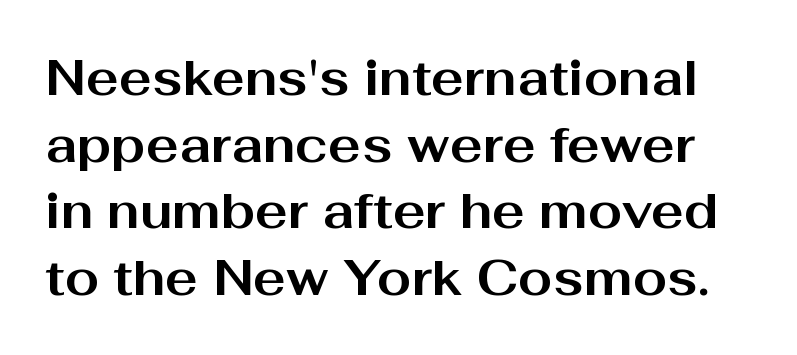
Q: Is the text bold? A: Yes.
Q: Is the text italic (slanted)? A: No, it is upright.
Q: Is the typeface a serif or a sans-serif typeface? A: Sans-serif.
Q: Is the text underlined? A: No.
Q: Is the spacing between letters normal or unusually wide? A: Normal.
Q: Is the spacing between lines tight, normal or loose? A: Normal.
Q: Width (condensed, normal, or wide)? A: Wide.
Q: Stroke contrast? A: Medium.
Q: x-height? A: Medium.
Q: Monospaced? A: No.
